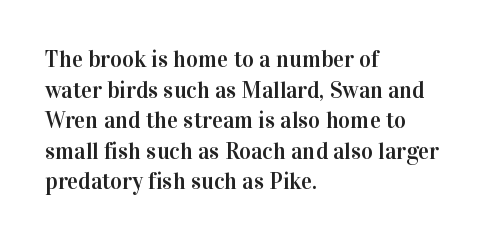
Q: Is the text italic (slanted)? A: No, it is upright.
Q: Is the text underlined? A: No.
Q: How is the paragraph aligned? A: Left-aligned.
Q: Is the spacing between letters normal or unusually wide? A: Normal.
Q: Is the spacing between lines tight, normal or loose? A: Normal.
